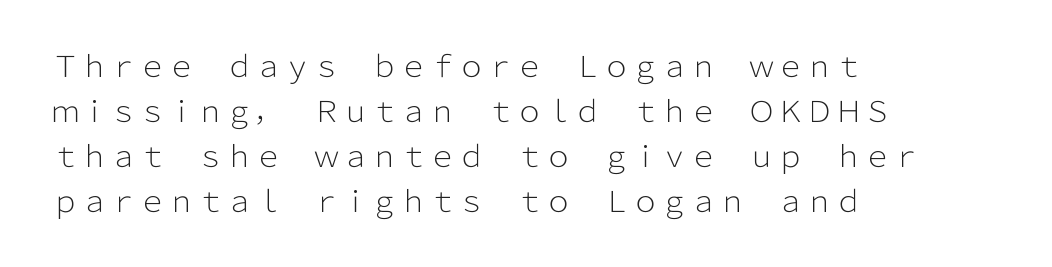
The image shows 29 px light sans-serif type, upright; set left-aligned, normal line spacing (1.55x), normal letter spacing, not underlined; low stroke contrast and a medium x-height.
